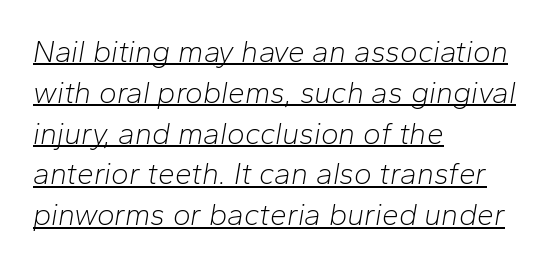
Slant detected: the letters are inclined. These lines stack with their left ends in a neat column. This block has exactly the height ordinary leading produces. Is the type heavy? It reads as light-to-regular instead.
